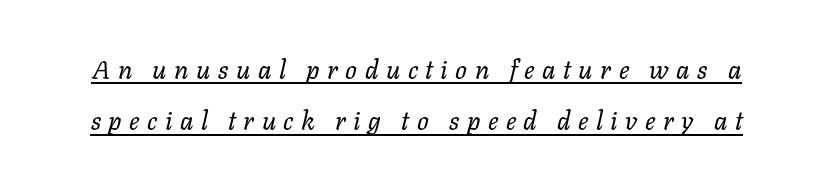
{"italic": "yes", "lean": "right", "slant_degrees": 11, "bold": "no", "underline": "yes", "line_spacing": "loose", "line_spacing_ratio": 1.98, "letter_spacing": "wide", "letter_spacing_em": 0.29, "glyph_px": 26}
